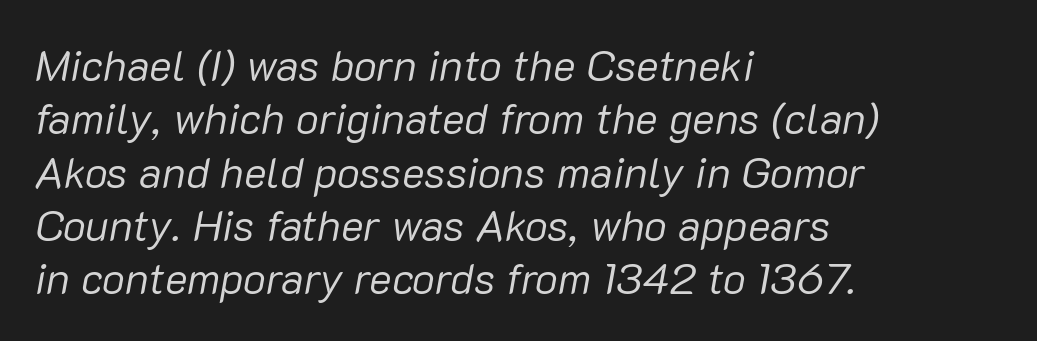
Q: Is the text bold? A: No.
Q: Is the text italic (slanted)? A: Yes, it leans right by about 10 degrees.
Q: Is the text underlined? A: No.
Q: How is the paragraph aligned? A: Left-aligned.
Q: Is the spacing between letters normal or unusually wide? A: Normal.
Q: Width (condensed, normal, or wide)? A: Normal.
Q: Stroke contrast? A: Low.
Q: x-height? A: Medium.
Q: Monospaced? A: No.
